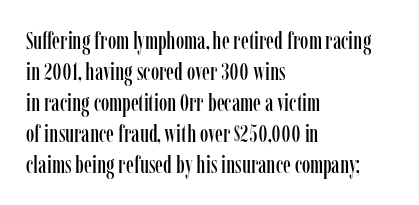
The rag falls on the right side of this text block. How would I describe the line gaps? Plain and ordinary. Ordinary non-slanted type is in use. The gaps between neighbouring characters are ordinary and unremarkable.
